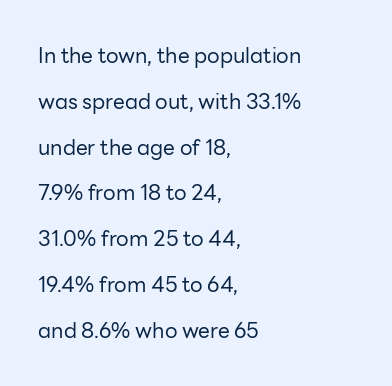
The image shows 21 px text type, upright; set left-aligned, loose line spacing (2.18x), normal letter spacing, not underlined.
